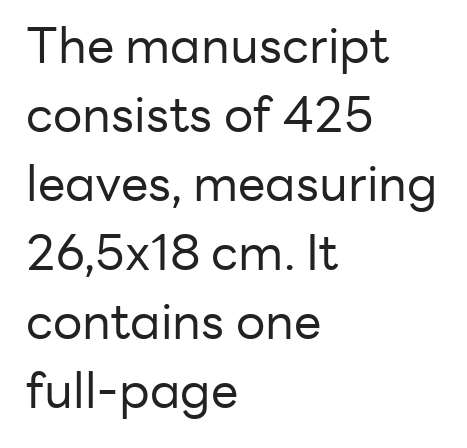
Line starts are locked; line ends wander. One glance says typical: line gaps are just what's usual. Think of a printed novel: that variable character pitch is what you see here. Characters remain perfectly vertical along every line. These glyphs show unthickened strokes, regular width or finer. Each letter's strokes conclude bluntly, with no projecting serifs.
